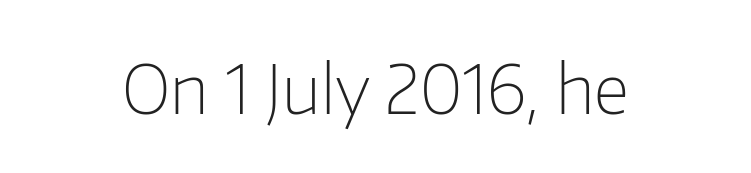
The font is comparable to plain body text, perhaps lighter. Underline: absent. A sans-serif font was chosen for this passage. This is the regular roman posture of the typeface.
